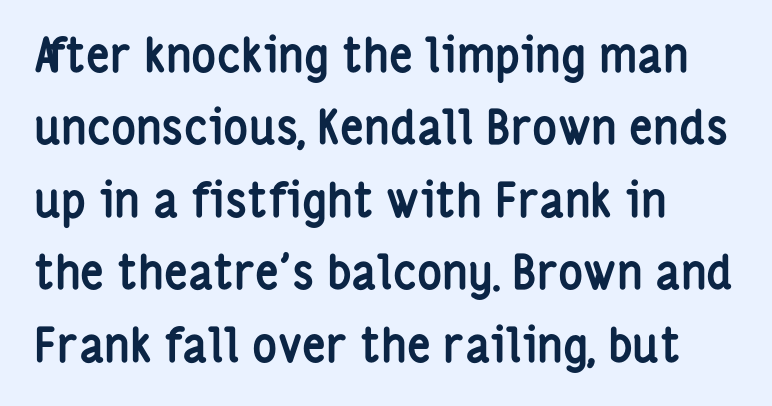
Q: Is the text bold? A: Yes.
Q: Is the text italic (slanted)? A: No, it is upright.
Q: Is the typeface a serif or a sans-serif typeface? A: Sans-serif.
Q: Is the text underlined? A: No.
Q: How is the paragraph aligned? A: Left-aligned.
Q: Is the spacing between letters normal or unusually wide? A: Normal.
Q: Is the spacing between lines tight, normal or loose? A: Normal.
Q: Width (condensed, normal, or wide)? A: Condensed.
Q: Stroke contrast? A: Low.
Q: x-height? A: Medium.
Q: Monospaced? A: No.
